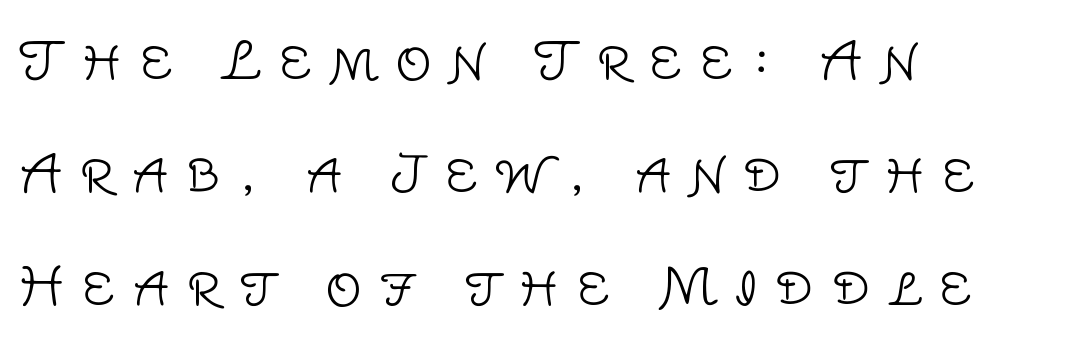
{"serif": "no", "bold": "no", "weight": "light", "width": "normal", "stroke_contrast": "low", "x_height": "large", "monospaced": "no", "underline": "no", "align": "left", "line_spacing": "loose", "line_spacing_ratio": 2.22, "letter_spacing": "wide", "letter_spacing_em": 0.34, "glyph_px": 51}
